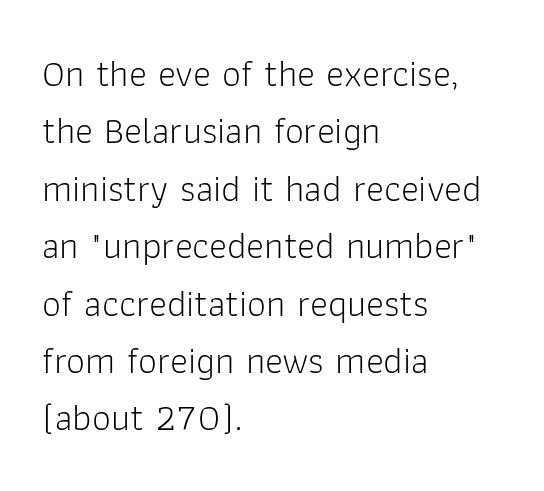
Vertical strokes here are truly vertical. Leading matches the norm, producing a regular column. Look at the bottom of the vertical strokes: they stop flat, with no serifs. The rag falls on the right side of this text block. The specimen omits any rule beneath the text block's lines. Character widths vary here, with narrow letters taking less room than wide ones.
